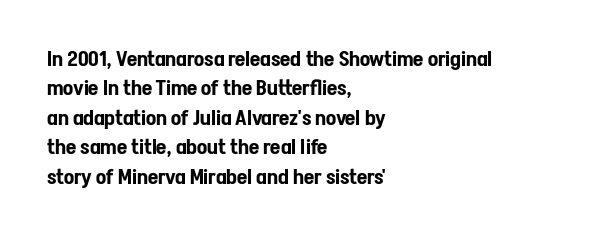
Q: Is the text italic (slanted)? A: No, it is upright.
Q: Is the text underlined? A: No.
Q: How is the paragraph aligned? A: Left-aligned.
Q: Is the spacing between letters normal or unusually wide? A: Normal.
Q: Is the spacing between lines tight, normal or loose? A: Normal.
